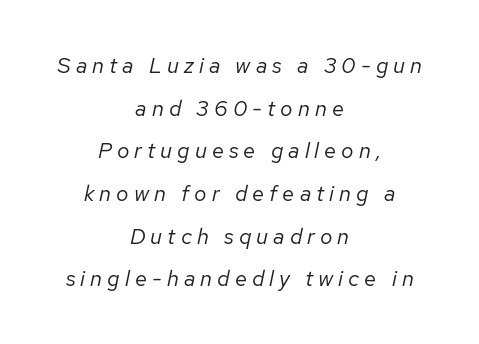
Is the letter spacing exaggerated? Yes — the characters are pushed far apart. The typesetting does not lean heavy: it is not bold. Line spacing here is loose. Visually the block forms a symmetrical silhouette, jagged on both flanks.
